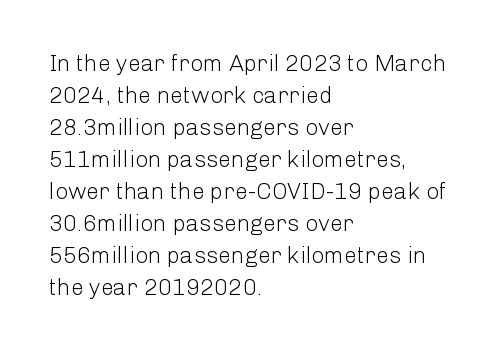
The image shows 23 px text type, upright; set left-aligned, normal line spacing (1.39x), normal letter spacing, not underlined.
